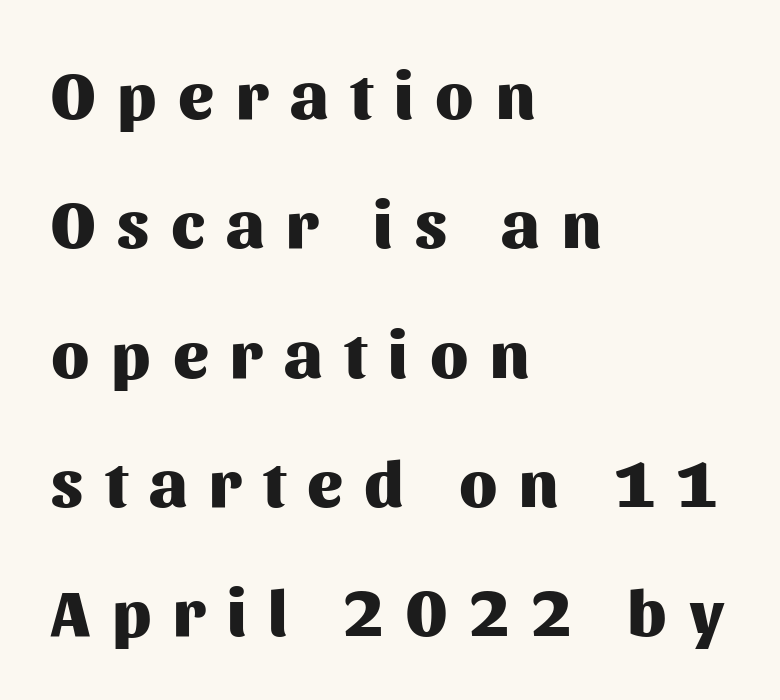
{"serif": "no", "italic": "no", "bold": "yes", "weight": "heavy", "width": "normal", "stroke_contrast": "medium", "x_height": "medium", "monospaced": "no", "underline": "no", "align": "left", "line_spacing": "loose", "line_spacing_ratio": 1.96, "letter_spacing": "wide", "letter_spacing_em": 0.33, "glyph_px": 66}
